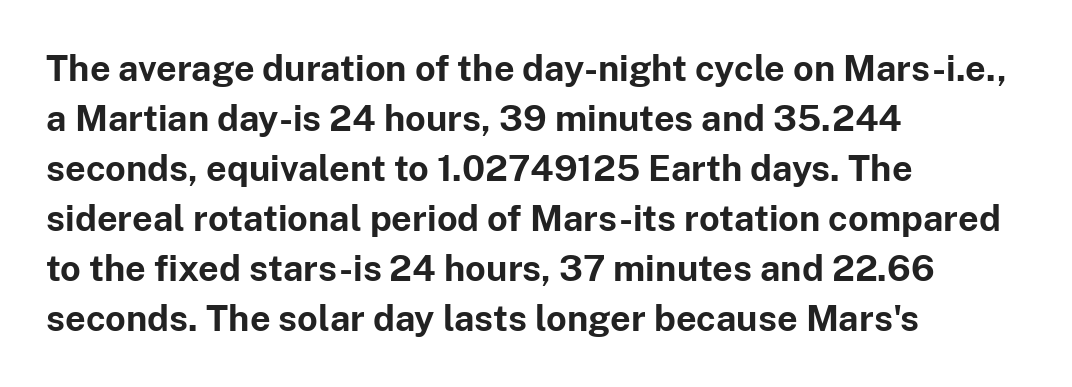
Has an underline been added? It has not. I'd describe the lettering as bold — thick and assertive. Default kerning and tracking; the words read as compact shapes. Classification — sans serif. The rendering uses natural spacing where letterforms have individual widths. The vertical gap from one line to the next is medium.
